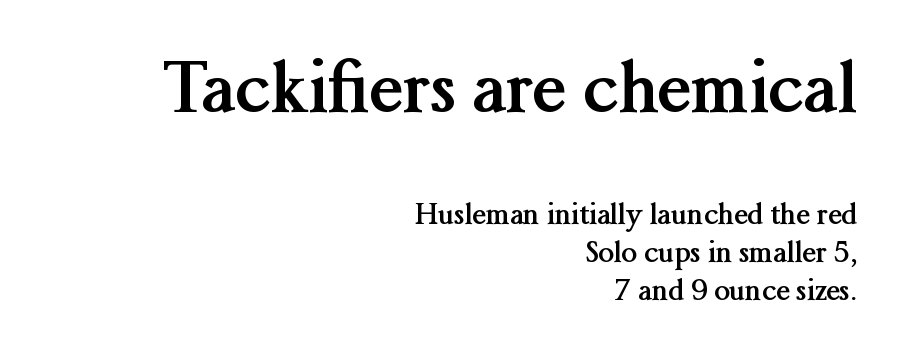
The passage shown has conventional tracking throughout. The zone under the glyphs is completely vacant. Nope, not italic — everything's standing straight. Varying glyph widths throughout — classic text-font behaviour.
